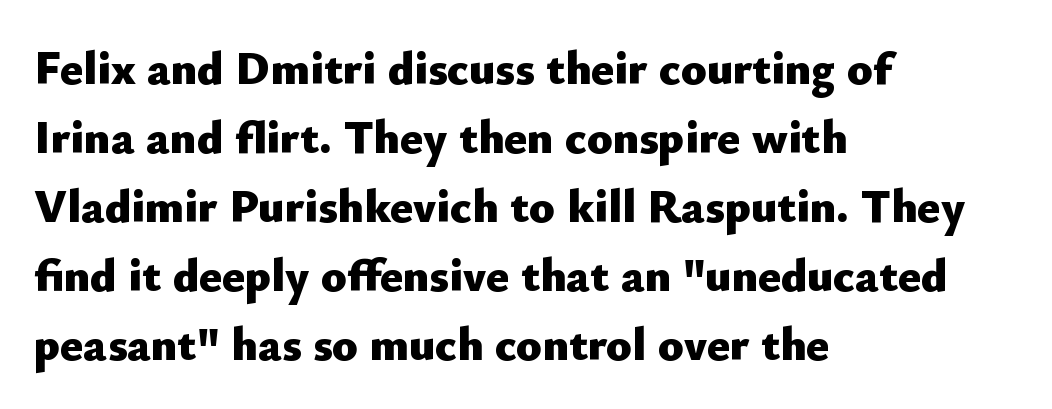
{"serif": "no", "italic": "no", "bold": "yes", "weight": "heavy", "width": "normal", "stroke_contrast": "low", "x_height": "small", "monospaced": "no", "underline": "no", "align": "left", "line_spacing": "normal", "line_spacing_ratio": 1.47, "letter_spacing": "normal", "letter_spacing_em": 0.0, "glyph_px": 47}
